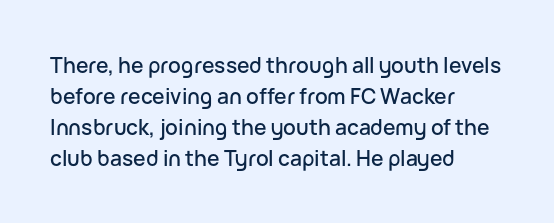
There is no visible air inserted between adjacent glyphs. Alignment: flush left. The words here are not underlined. The axis of the letterforms is exactly vertical. The designer left line spacing at the default.
